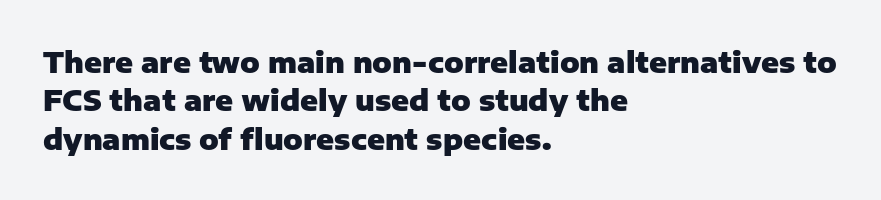
{"serif": "no", "italic": "no", "bold": "yes", "weight": "heavy", "width": "normal", "stroke_contrast": "low", "x_height": "medium", "monospaced": "no", "underline": "no", "align": "left", "line_spacing": "normal", "line_spacing_ratio": 1.32, "letter_spacing": "normal", "letter_spacing_em": 0.0, "glyph_px": 29}
